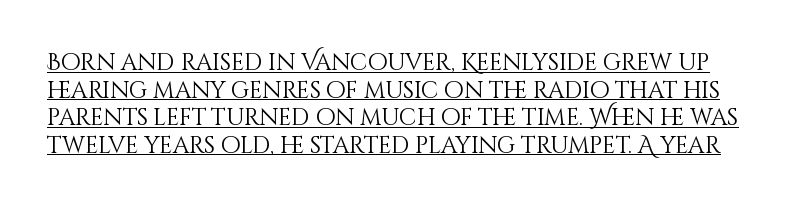
Unbolded letterforms with no extra heft. This is roman type, the default non-slanted kind. Caption: lettering with a line underneath. Between one letter and the next there's only the usual sliver of space.
